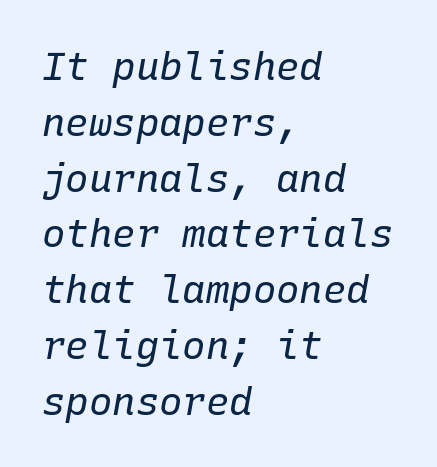
{"italic": "yes", "lean": "right", "slant_degrees": 10, "bold": "no", "weight": "regular", "width": "normal", "stroke_contrast": "low", "x_height": "medium", "monospaced": "yes", "underline": "no", "align": "left", "line_spacing": "normal", "line_spacing_ratio": 1.43, "letter_spacing": "normal", "letter_spacing_em": 0.0, "glyph_px": 39}
